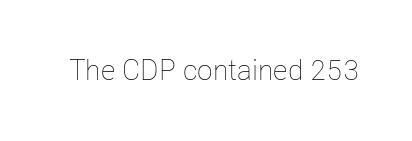
{"italic": "no", "bold": "no", "weight": "thin", "width": "condensed", "stroke_contrast": "low", "x_height": "medium", "monospaced": "no", "underline": "no", "letter_spacing": "normal", "letter_spacing_em": 0.0, "glyph_px": 29}
